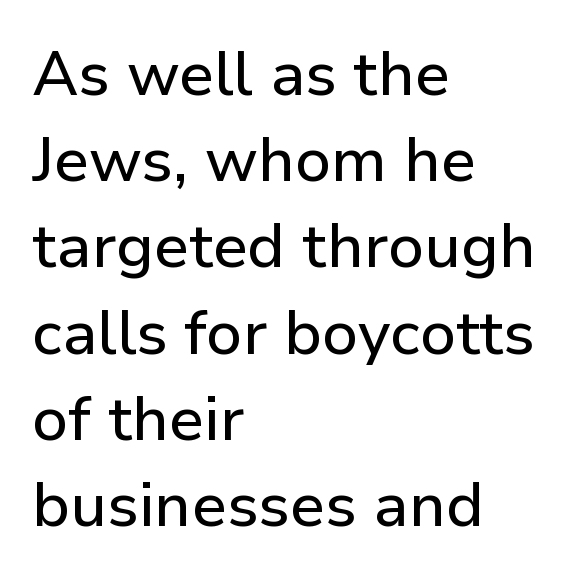
The image shows 62 px sans-serif type, upright; set left-aligned, normal line spacing (1.39x), normal letter spacing, not underlined; low stroke contrast and a medium x-height.
